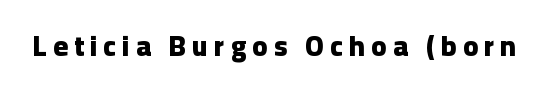
Q: Is the text bold? A: Yes.
Q: Is the text italic (slanted)? A: No, it is upright.
Q: Is the typeface a serif or a sans-serif typeface? A: Sans-serif.
Q: Is the text underlined? A: No.
Q: Is the spacing between letters normal or unusually wide? A: Unusually wide.
Q: Width (condensed, normal, or wide)? A: Normal.
Q: Stroke contrast? A: Low.
Q: x-height? A: Medium.
Q: Monospaced? A: No.
